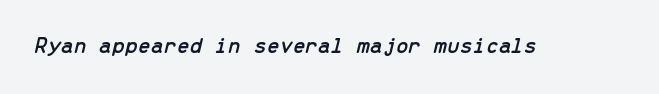
The image shows 23 px text type, italic (leaning right); set normal letter spacing, not underlined.
